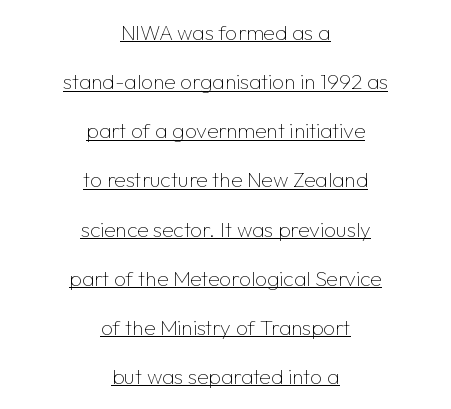
Caption: face not bold, strokes unweighted. The setting favours the middle, as headings and verse often do. Tracking value appears to be zero — textbook default spacing. This is underlined copy, the kind a proofreader might mark for attention. Do the letters lean? They stand straight.
